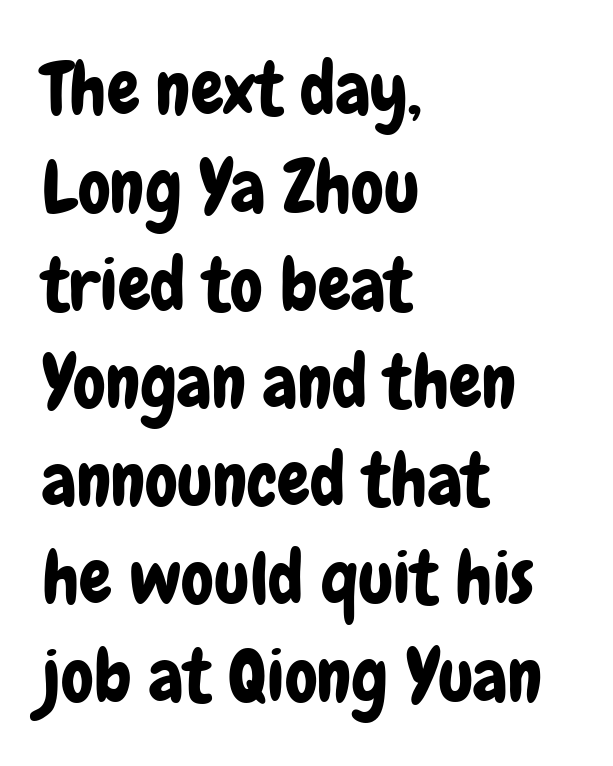
Q: Is the text italic (slanted)? A: No, it is upright.
Q: Is the typeface a serif or a sans-serif typeface? A: Sans-serif.
Q: Is the text underlined? A: No.
Q: How is the paragraph aligned? A: Left-aligned.
Q: Is the spacing between letters normal or unusually wide? A: Normal.
Q: Is the spacing between lines tight, normal or loose? A: Normal.
Q: Width (condensed, normal, or wide)? A: Condensed.
Q: Stroke contrast? A: Low.
Q: x-height? A: Medium.
Q: Monospaced? A: No.
